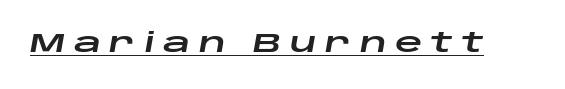
{"italic": "yes", "lean": "right", "slant_degrees": 10, "underline": "yes", "letter_spacing": "wide", "letter_spacing_em": 0.31, "glyph_px": 27}
